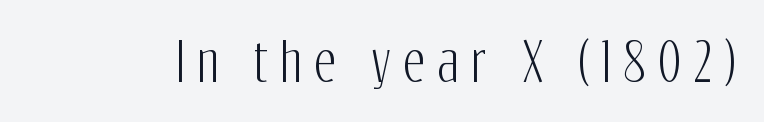
Spacing verdict: proportional, widths tailored to each character. Font category for this specimen: sans-serif. The lettering holds an erect, upright posture throughout. Just letters on the line, the space beneath them empty. The horizontal fit of the characters is loose and conspicuously gappy.
